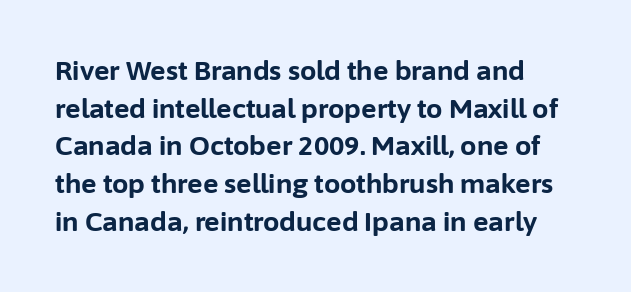
The image shows 26 px bold type, upright; set normal line spacing (1.45x), normal letter spacing, not underlined.
